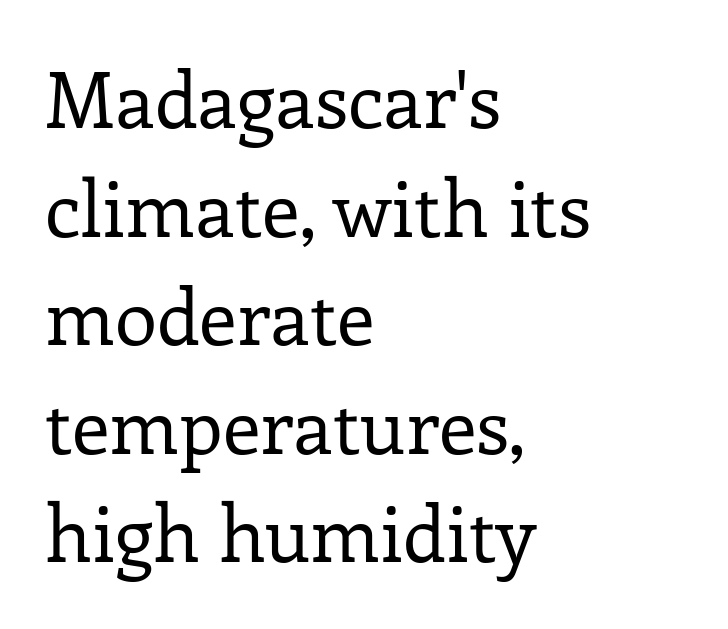
Q: Is the text bold? A: No.
Q: Is the text italic (slanted)? A: No, it is upright.
Q: Is the typeface a serif or a sans-serif typeface? A: Serif.
Q: Is the text underlined? A: No.
Q: How is the paragraph aligned? A: Left-aligned.
Q: Is the spacing between letters normal or unusually wide? A: Normal.
Q: Is the spacing between lines tight, normal or loose? A: Normal.
Q: Width (condensed, normal, or wide)? A: Normal.
Q: Stroke contrast? A: Low.
Q: x-height? A: Medium.
Q: Monospaced? A: No.
